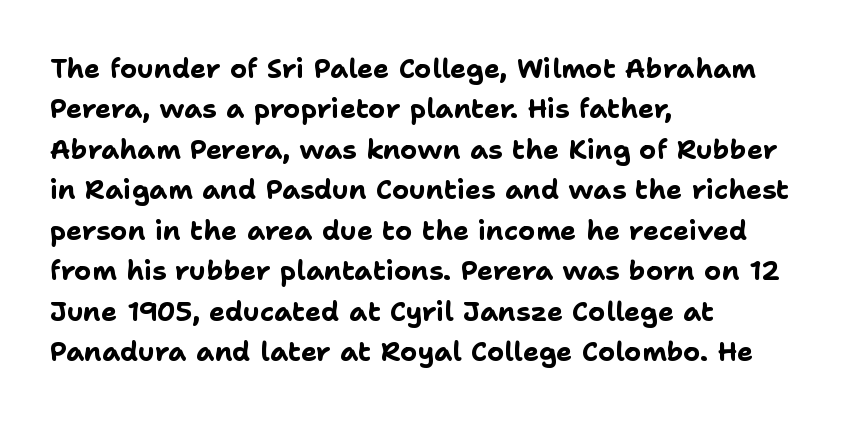
Q: Is the text bold? A: Yes.
Q: Is the text italic (slanted)? A: No, it is upright.
Q: Is the text underlined? A: No.
Q: How is the paragraph aligned? A: Left-aligned.
Q: Is the spacing between letters normal or unusually wide? A: Normal.
Q: Is the spacing between lines tight, normal or loose? A: Normal.
